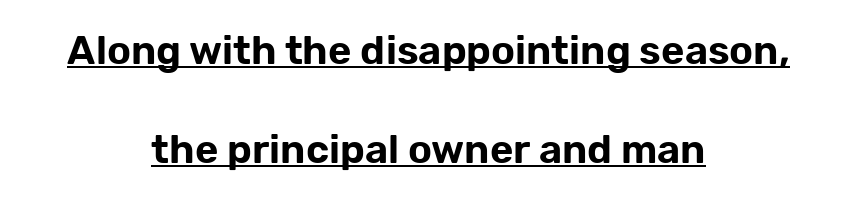
Q: Is the text italic (slanted)? A: No, it is upright.
Q: Is the typeface a serif or a sans-serif typeface? A: Sans-serif.
Q: Is the text underlined? A: Yes.
Q: How is the paragraph aligned? A: Centered.
Q: Is the spacing between letters normal or unusually wide? A: Normal.
Q: Is the spacing between lines tight, normal or loose? A: Loose.
Q: Width (condensed, normal, or wide)? A: Normal.
Q: Stroke contrast? A: Low.
Q: x-height? A: Medium.
Q: Monospaced? A: No.
